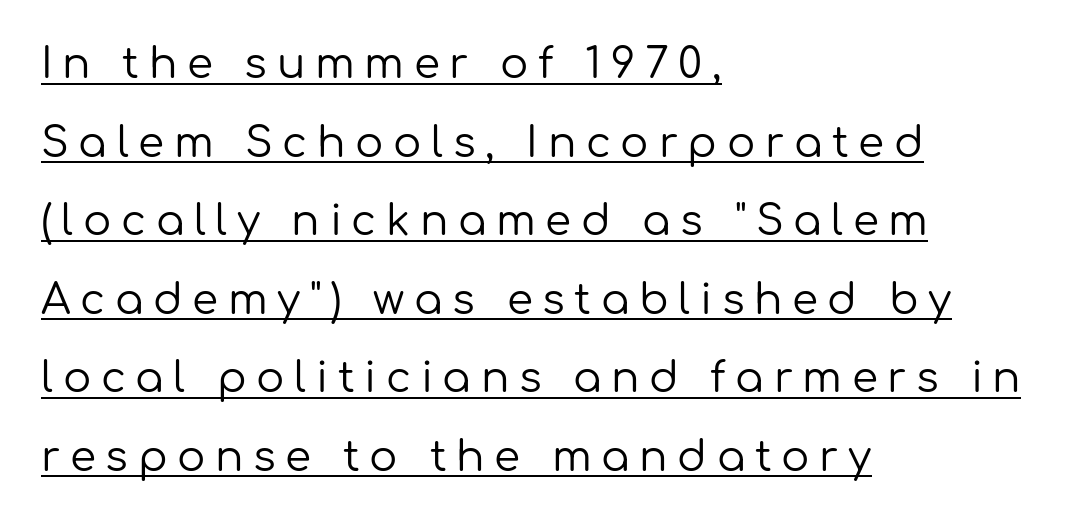
Q: Is the text bold? A: No.
Q: Is the text italic (slanted)? A: No, it is upright.
Q: Is the typeface a serif or a sans-serif typeface? A: Sans-serif.
Q: Is the text underlined? A: Yes.
Q: How is the paragraph aligned? A: Left-aligned.
Q: Is the spacing between letters normal or unusually wide? A: Unusually wide.
Q: Width (condensed, normal, or wide)? A: Normal.
Q: Stroke contrast? A: Low.
Q: x-height? A: Medium.
Q: Monospaced? A: No.
